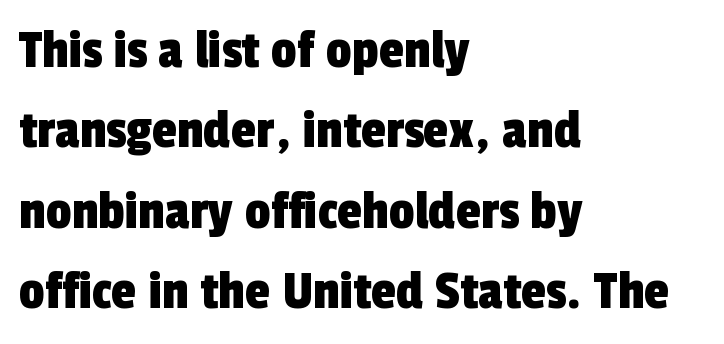
Nothing unusual about the tracking: characters are spaced as the font intends. Evenly set lines give the paragraph a standard silhouette. Each line starts at the same left margin while the right side varies. Check where the strokes stop: nothing finishes them off — pure sans. Varying glyph widths throughout — classic text-font behaviour. Type without underlining.
